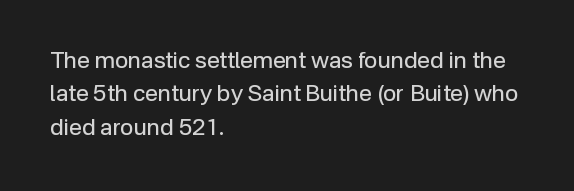
{"italic": "no", "bold": "no", "underline": "no", "align": "left", "line_spacing": "normal", "line_spacing_ratio": 1.45, "letter_spacing": "normal", "letter_spacing_em": 0.0, "glyph_px": 23}
